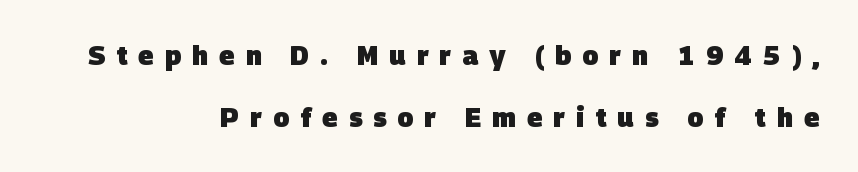
Q: Is the text bold? A: Yes.
Q: Is the text underlined? A: No.
Q: How is the paragraph aligned? A: Right-aligned.
Q: Is the spacing between letters normal or unusually wide? A: Unusually wide.
Q: Is the spacing between lines tight, normal or loose? A: Loose.
